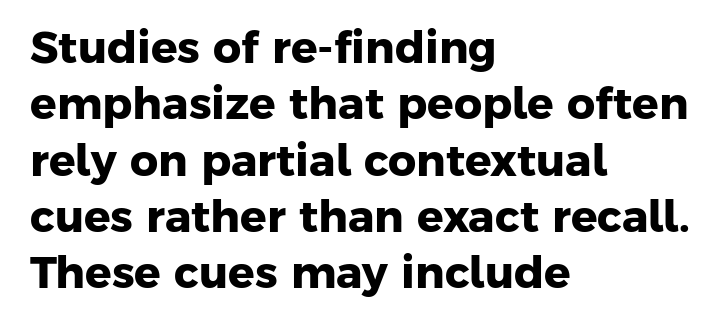
The image shows 44 px heavy sans-serif type; set left-aligned, normal line spacing (1.28x), normal letter spacing, not underlined; low stroke contrast and a medium x-height.
